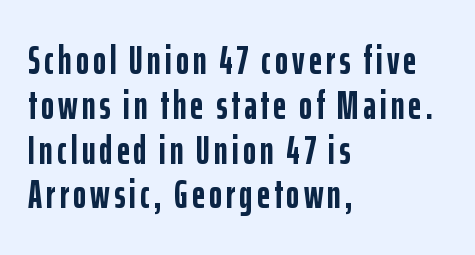
Q: Is the text bold? A: Yes.
Q: Is the text italic (slanted)? A: No, it is upright.
Q: Is the typeface a serif or a sans-serif typeface? A: Sans-serif.
Q: Is the text underlined? A: No.
Q: How is the paragraph aligned? A: Left-aligned.
Q: Is the spacing between lines tight, normal or loose? A: Tight.
Q: Width (condensed, normal, or wide)? A: Condensed.
Q: Stroke contrast? A: Low.
Q: x-height? A: Medium.
Q: Monospaced? A: No.
